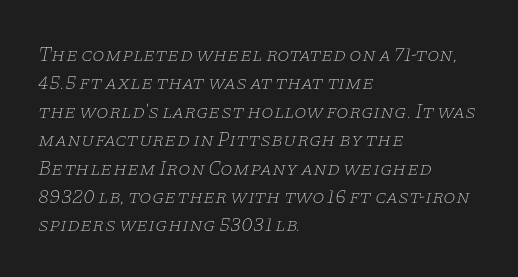
Letter spacing: default. The space directly below the letters is spotless. Is the type slanted? Yes — the strokes lean at a clear angle. Weight: in the light-to-regular range. Rows of type keep a routine distance in the vertical direction. The text block is weighted toward the left margin, trailing off unevenly rightward.
